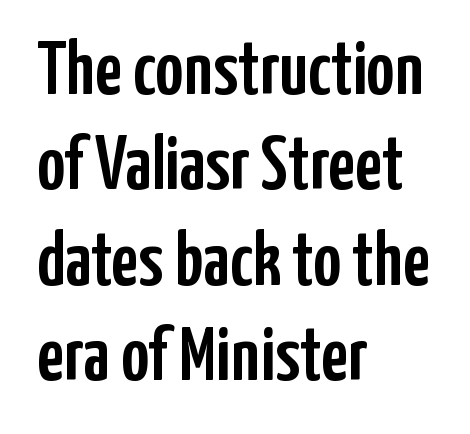
The image shows 77 px condensed sans-serif type, upright; set left-aligned, line spacing 1.24x, normal letter spacing, not underlined; low stroke contrast and a medium x-height.
